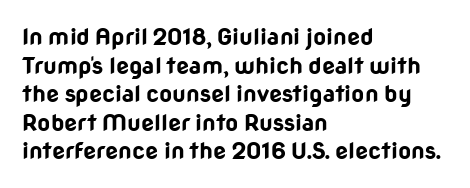
Q: Is the text bold? A: Yes.
Q: Is the text italic (slanted)? A: No, it is upright.
Q: Is the text underlined? A: No.
Q: How is the paragraph aligned? A: Left-aligned.
Q: Is the spacing between letters normal or unusually wide? A: Normal.
